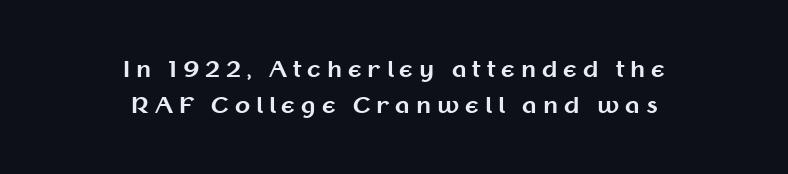
Q: Is the text bold? A: Yes.
Q: Is the text italic (slanted)? A: No, it is upright.
Q: Is the text underlined? A: No.
Q: How is the paragraph aligned? A: Centered.
Q: Is the spacing between letters normal or unusually wide? A: Unusually wide.
Q: Is the spacing between lines tight, normal or loose? A: Normal.
